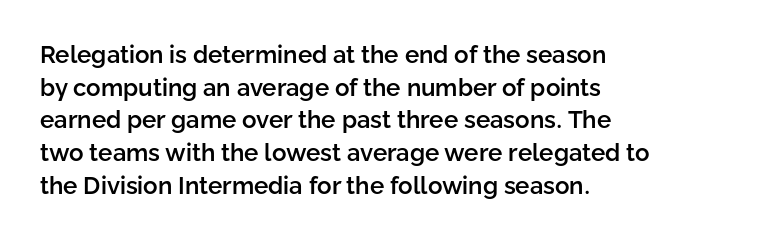
{"italic": "no", "bold": "semi", "underline": "no", "align": "left", "line_spacing": "normal", "line_spacing_ratio": 1.36, "letter_spacing": "normal", "letter_spacing_em": 0.0, "glyph_px": 24}
